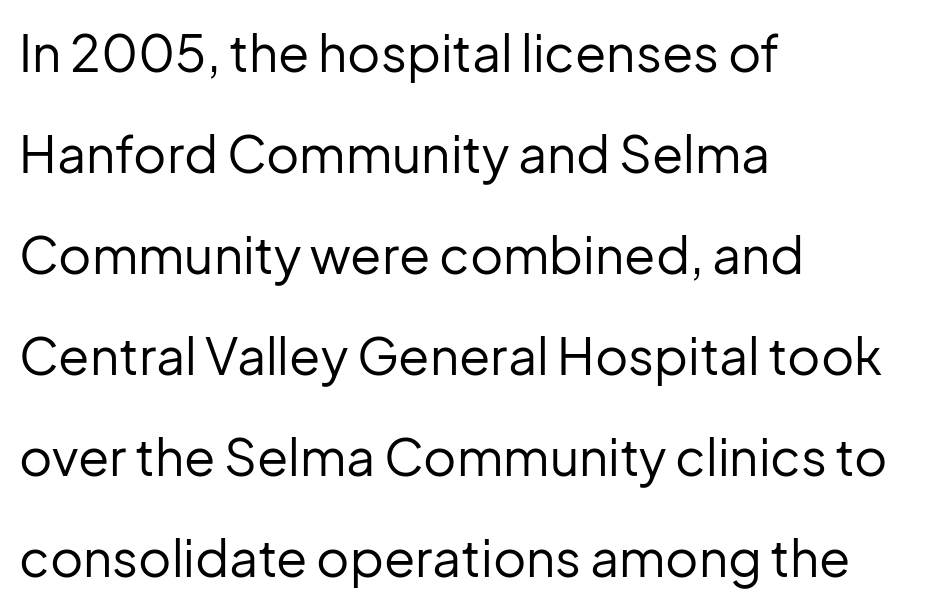
Q: Is the text bold? A: No.
Q: Is the text italic (slanted)? A: No, it is upright.
Q: Is the typeface a serif or a sans-serif typeface? A: Sans-serif.
Q: Is the text underlined? A: No.
Q: How is the paragraph aligned? A: Left-aligned.
Q: Is the spacing between letters normal or unusually wide? A: Normal.
Q: Is the spacing between lines tight, normal or loose? A: Loose.
Q: Width (condensed, normal, or wide)? A: Normal.
Q: Stroke contrast? A: Low.
Q: x-height? A: Medium.
Q: Monospaced? A: No.
